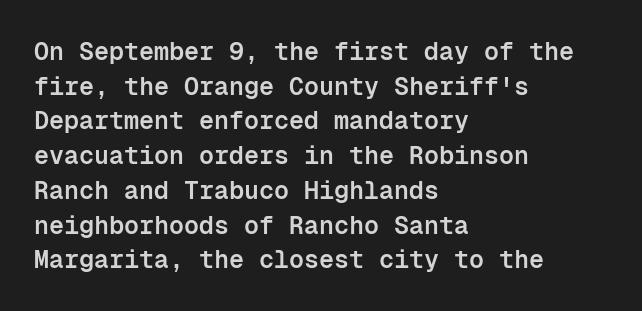
The image shows 25 px text type, upright; set left-aligned, normal line spacing (1.39x), normal letter spacing, not underlined.
